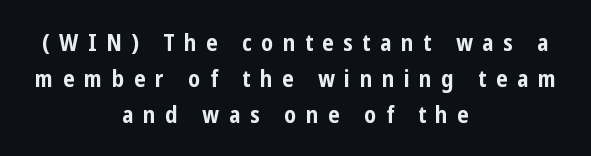
The image shows 23 px bold type, upright; set centered, normal line spacing (1.56x), unusually wide letter spacing (+0.41 em), not underlined.
